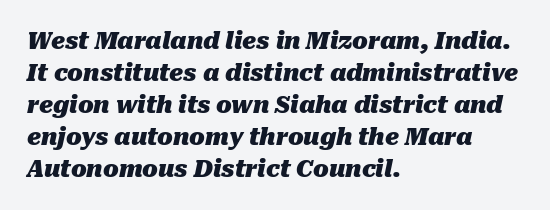
Q: Is the text bold? A: Yes.
Q: Is the text italic (slanted)? A: Yes, it leans right by about 10 degrees.
Q: Is the text underlined? A: No.
Q: How is the paragraph aligned? A: Left-aligned.
Q: Is the spacing between letters normal or unusually wide? A: Normal.
Q: Is the spacing between lines tight, normal or loose? A: Normal.
